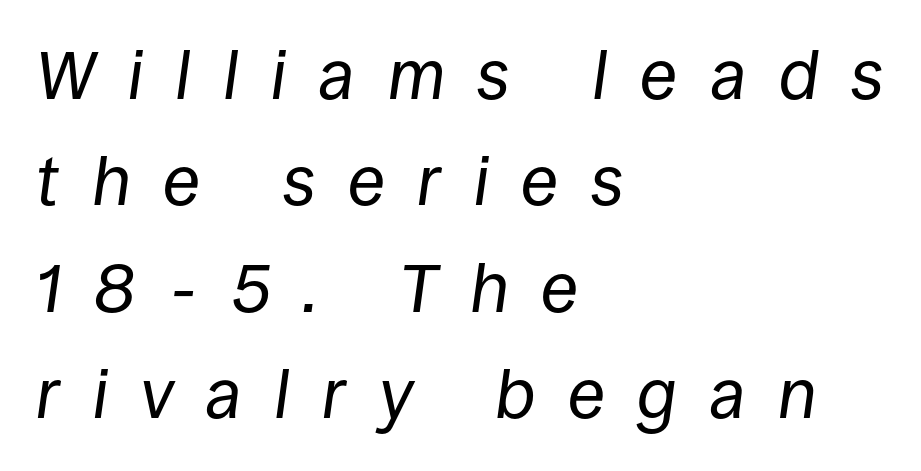
The image shows 69 px regular-weight type, italic (leaning right); set left-aligned, normal line spacing (1.54x), unusually wide letter spacing (+0.47 em), not underlined; low stroke contrast and a large x-height.
